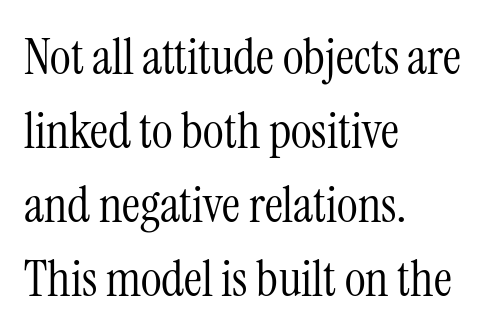
Q: Is the text bold? A: No.
Q: Is the text italic (slanted)? A: No, it is upright.
Q: Is the typeface a serif or a sans-serif typeface? A: Serif.
Q: Is the text underlined? A: No.
Q: How is the paragraph aligned? A: Left-aligned.
Q: Is the spacing between letters normal or unusually wide? A: Normal.
Q: Is the spacing between lines tight, normal or loose? A: Normal.
Q: Width (condensed, normal, or wide)? A: Condensed.
Q: Stroke contrast? A: Medium.
Q: x-height? A: Medium.
Q: Monospaced? A: No.
